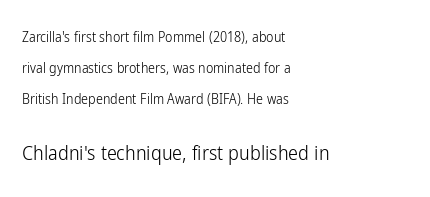
The image shows 20 px text type, upright; set left-aligned, loose line spacing (2.23x), normal letter spacing, not underlined; the second (bottom) block is 1.43x larger.
